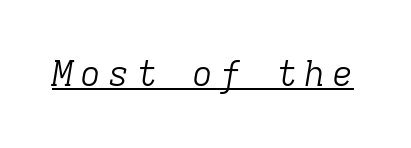
The tracking jumps out immediately: characters are airy and widely separated. The rendering uses typewriter-style spacing with identical character cells. This is serif lettering, the kind often seen in printed books. These lines were composed using italics.
